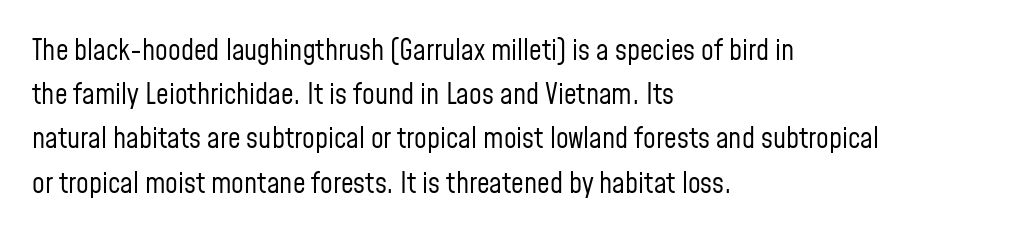
{"serif": "no", "italic": "no", "bold": "no", "weight": "regular", "width": "condensed", "stroke_contrast": "low", "x_height": "medium", "monospaced": "no", "underline": "no", "align": "left", "line_spacing": "normal", "line_spacing_ratio": 1.58, "letter_spacing": "normal", "letter_spacing_em": 0.0, "glyph_px": 28}
